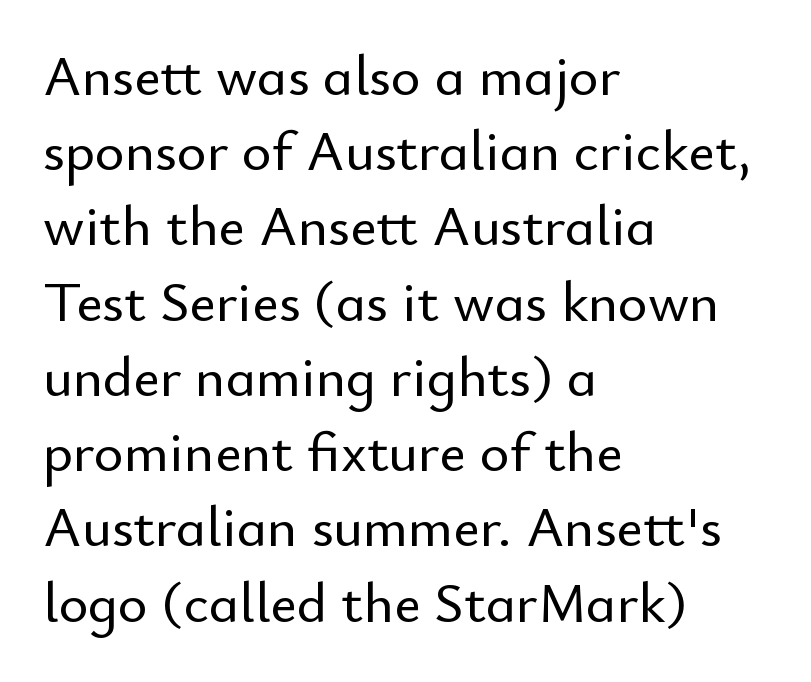
The lines are quadded left. Each letter's strokes conclude bluntly, with no projecting serifs. This rendering leaves character spacing at its baseline value. A roman cut, with each character standing at attention.
